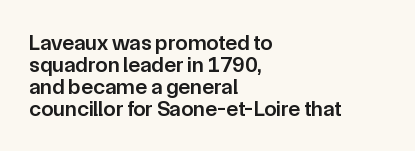
The image shows 22 px text type, upright; set left-aligned, tight line spacing (1.0x), normal letter spacing, not underlined.
